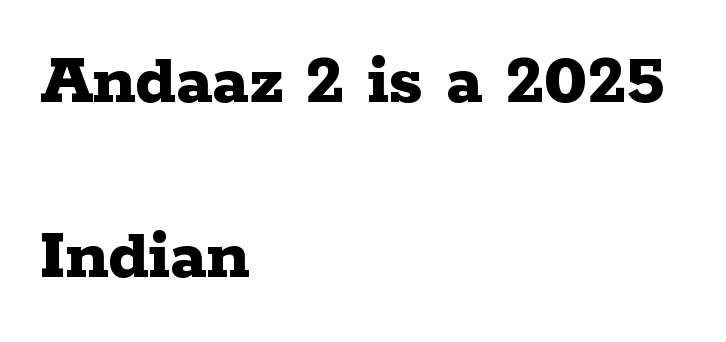
The image shows 75 px bold, wide serif type, upright; set left-aligned, loose line spacing (2.34x), normal letter spacing, not underlined; low stroke contrast and a medium x-height.
